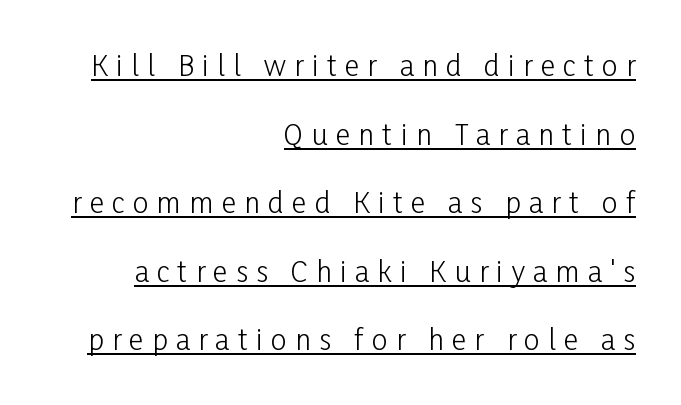
Notice the wide empty band between every row — that's loose leading. Summary of weight: not heavy and not bold. Has an underline been added? It has. The axis of the letterforms is exactly vertical.
